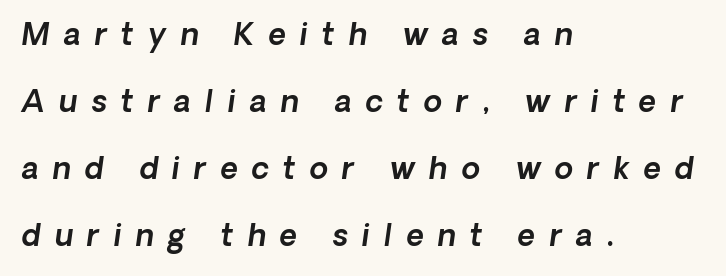
Inter-character spacing is expanded well beyond the font's built-in metrics. These lines are set flush left with a ragged right edge. Do the characters align in a grid? No, the font is proportional. Rows of type keep a wide berth in the vertical direction.
